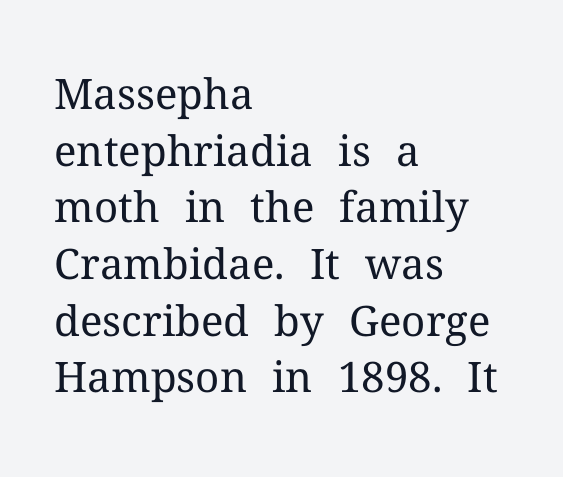
{"serif": "yes", "italic": "no", "bold": "no", "weight": "regular", "width": "normal", "stroke_contrast": "medium", "x_height": "medium", "monospaced": "no", "underline": "no", "align": "left", "line_spacing": "normal", "line_spacing_ratio": 1.35, "letter_spacing": "normal", "letter_spacing_em": 0.0, "glyph_px": 42}
